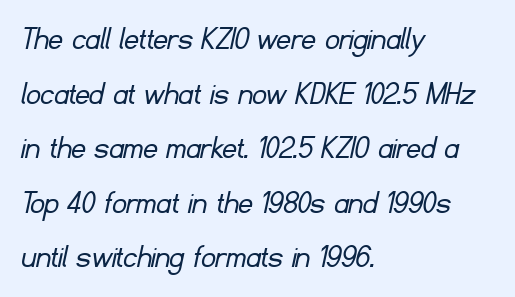
Q: Is the text bold? A: No.
Q: Is the typeface a serif or a sans-serif typeface? A: Sans-serif.
Q: Is the text underlined? A: No.
Q: How is the paragraph aligned? A: Left-aligned.
Q: Is the spacing between letters normal or unusually wide? A: Normal.
Q: Is the spacing between lines tight, normal or loose? A: Normal.
Q: Width (condensed, normal, or wide)? A: Normal.
Q: Stroke contrast? A: Low.
Q: x-height? A: Small.
Q: Monospaced? A: No.
